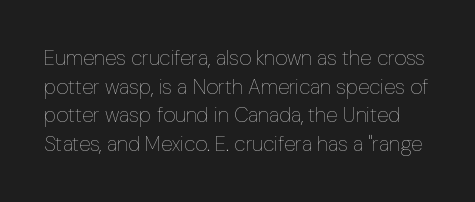
{"italic": "no", "bold": "no", "underline": "no", "line_spacing": "normal", "line_spacing_ratio": 1.36, "letter_spacing": "normal", "letter_spacing_em": 0.0, "glyph_px": 21}
